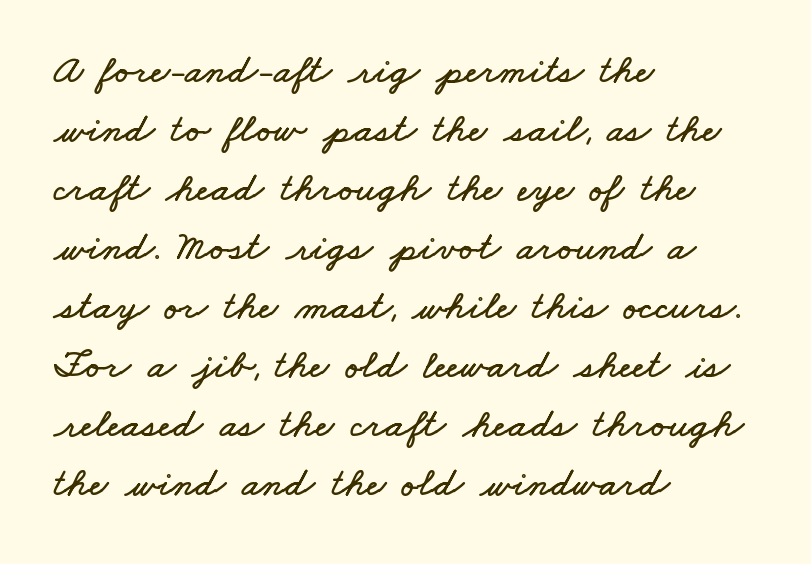
Q: Is the text underlined? A: No.
Q: How is the paragraph aligned? A: Left-aligned.
Q: Is the spacing between letters normal or unusually wide? A: Normal.
Q: Is the spacing between lines tight, normal or loose? A: Normal.
Q: Width (condensed, normal, or wide)? A: Wide.
Q: Stroke contrast? A: Low.
Q: x-height? A: Small.
Q: Monospaced? A: No.
